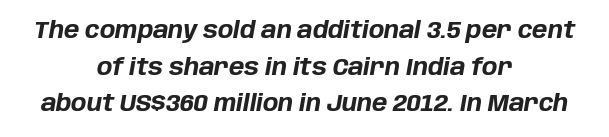
The text block is weighted toward neither margin, spreading evenly from the middle. The specimen omits any rule beneath the text block's lines. Standard letterfit; no display-style spreading of the glyphs. Quick note: italic. Strokes here are thick enough to call this a true bold.
